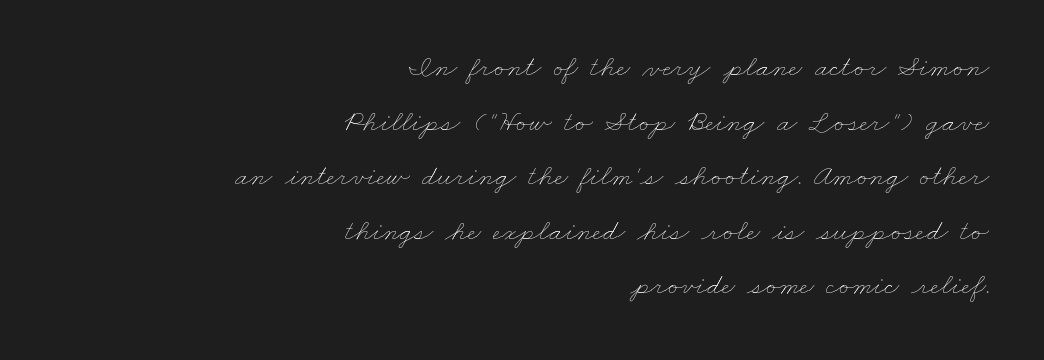
{"bold": "no", "weight": "thin", "width": "wide", "stroke_contrast": "low", "x_height": "small", "monospaced": "no", "underline": "no", "align": "right", "line_spacing_ratio": 1.82, "letter_spacing": "normal", "letter_spacing_em": 0.0, "glyph_px": 30}
